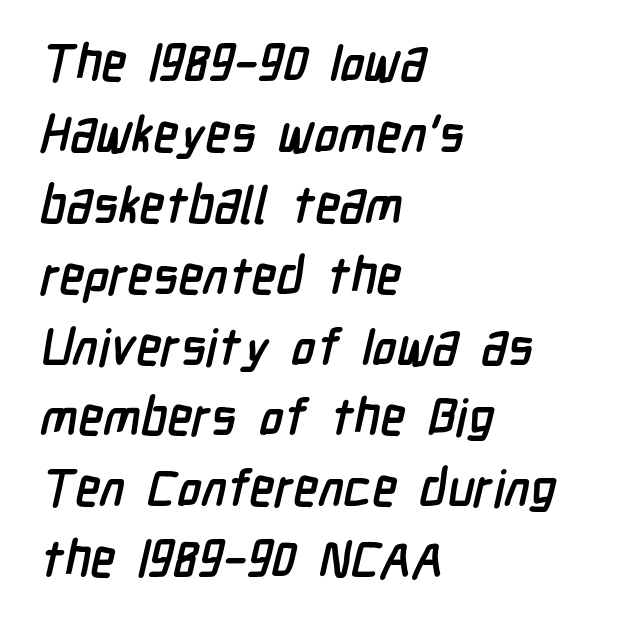
Notice how descenders clear the ascenders below comfortably — that's standard leading. Do the characters align in a grid? No, the font is proportional. The letters are bold, with thick, heavy strokes. The letters carry no serifs — their stems end cleanly without finishing strokes. The baseline area is clear.
